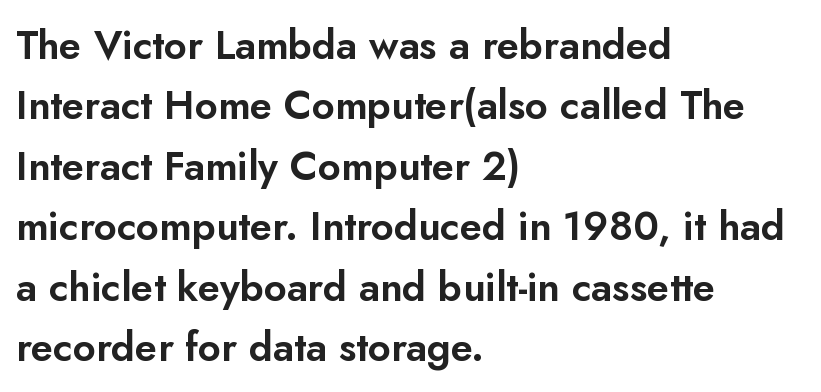
The image shows 40 px sans-serif type, upright; set left-aligned, normal line spacing (1.51x), normal letter spacing, not underlined; low stroke contrast and a small x-height.
